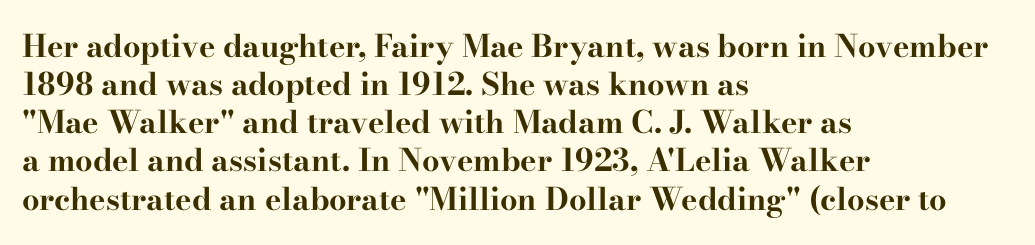
The image shows 31 px bold, wide serif type, upright; set left-aligned, line spacing 1.23x, normal letter spacing, not underlined; high stroke contrast and a small x-height.
